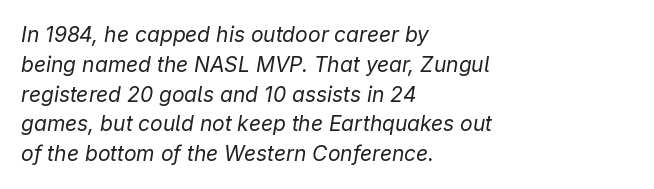
Q: Is the text bold? A: No.
Q: Is the text italic (slanted)? A: Yes, it leans right by about 9 degrees.
Q: Is the text underlined? A: No.
Q: How is the paragraph aligned? A: Left-aligned.
Q: Is the spacing between letters normal or unusually wide? A: Normal.
Q: Is the spacing between lines tight, normal or loose? A: Normal.
